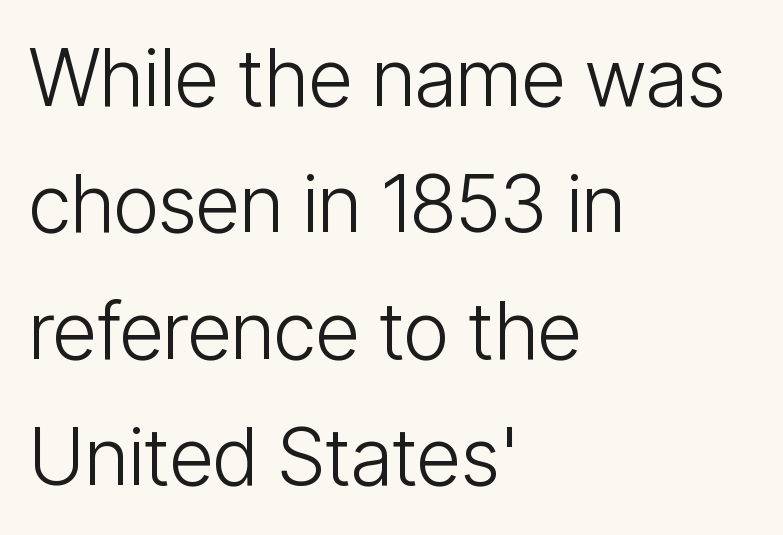
{"serif": "no", "italic": "no", "bold": "no", "weight": "light", "width": "condensed", "stroke_contrast": "low", "x_height": "medium", "monospaced": "no", "underline": "no", "align": "left", "line_spacing": "normal", "line_spacing_ratio": 1.6, "letter_spacing": "normal", "letter_spacing_em": 0.0, "glyph_px": 79}
